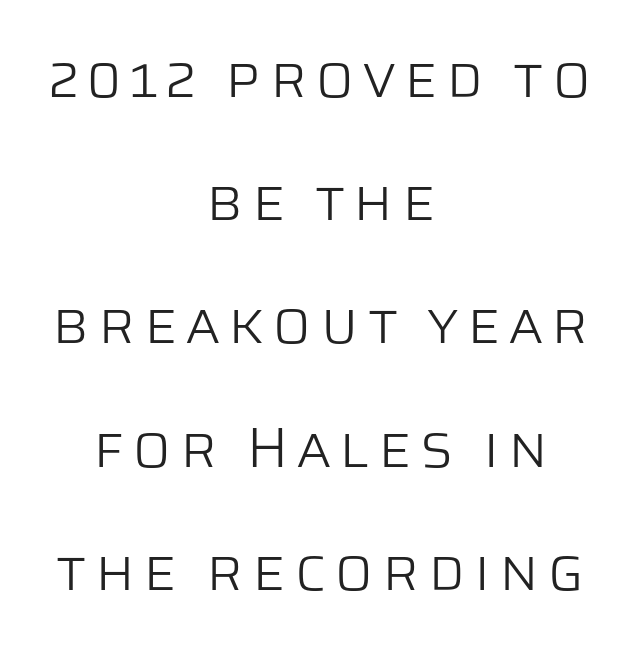
Q: Is the text bold? A: No.
Q: Is the text italic (slanted)? A: No, it is upright.
Q: Is the typeface a serif or a sans-serif typeface? A: Sans-serif.
Q: Is the text underlined? A: No.
Q: How is the paragraph aligned? A: Centered.
Q: Is the spacing between lines tight, normal or loose? A: Loose.
Q: Width (condensed, normal, or wide)? A: Normal.
Q: Stroke contrast? A: Low.
Q: x-height? A: Large.
Q: Monospaced? A: No.
